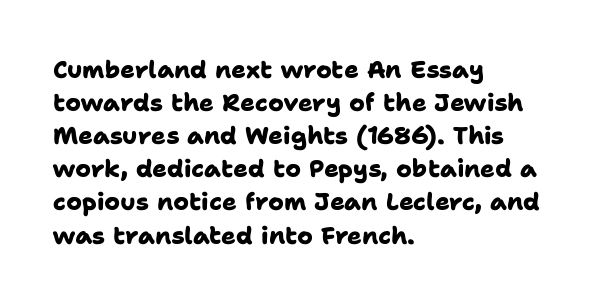
The image shows 24 px bold type; set left-aligned, normal line spacing (1.38x), normal letter spacing, not underlined.
